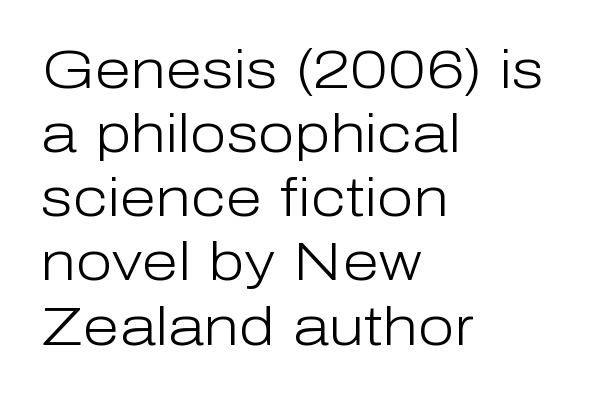
The image shows 53 px light sans-serif type, upright; set left-aligned, line spacing 1.21x, normal letter spacing, not underlined; low stroke contrast and a medium x-height.
